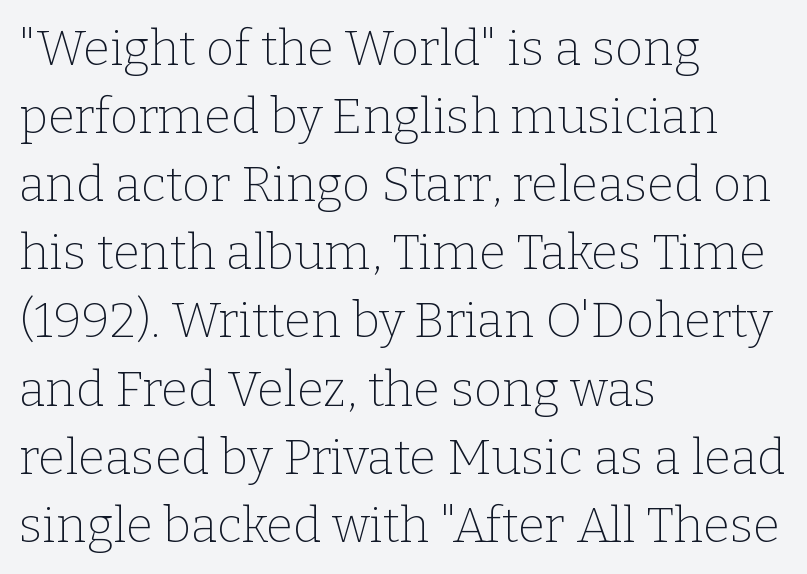
The tracking reads as untouched default to a designer's eye. Stems here are at most as thick as an everyday book face. Do the characters align in a grid? No, the font is proportional. Is there any slant? The stems are plumb.
